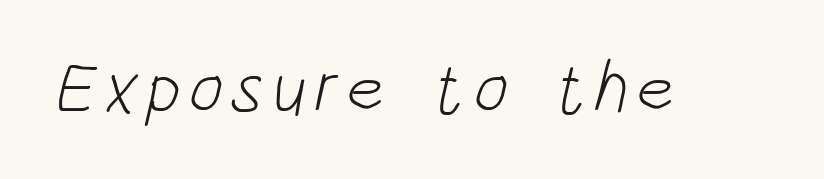
Does the type have serifs? No, each stem ends abruptly. Descenders are the only things crossing below the line. You could not count columns in this text — the font is proportionally spaced. Letters have the restrained weight of plain body copy at most.
